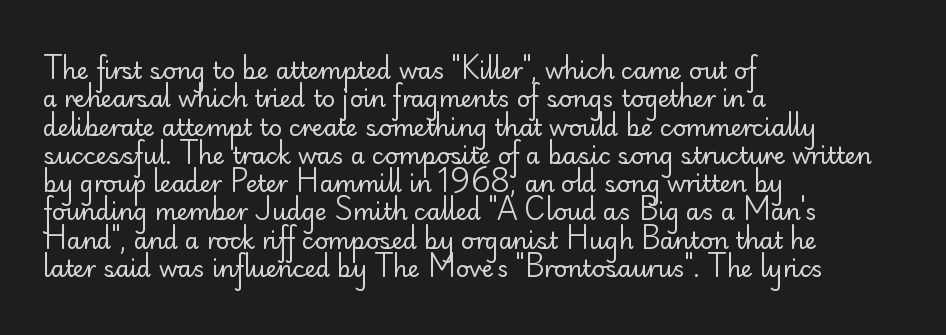
The image shows 23 px text type, upright; set left-aligned, line spacing 1.23x, normal letter spacing, not underlined.
